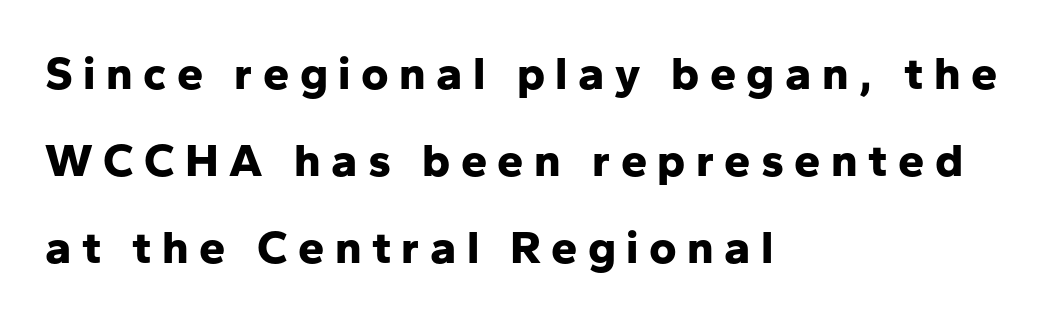
The image shows 47 px bold sans-serif type, upright; set left-aligned, line spacing 1.85x, unusually wide letter spacing (+0.22 em), not underlined; low stroke contrast and a medium x-height.
